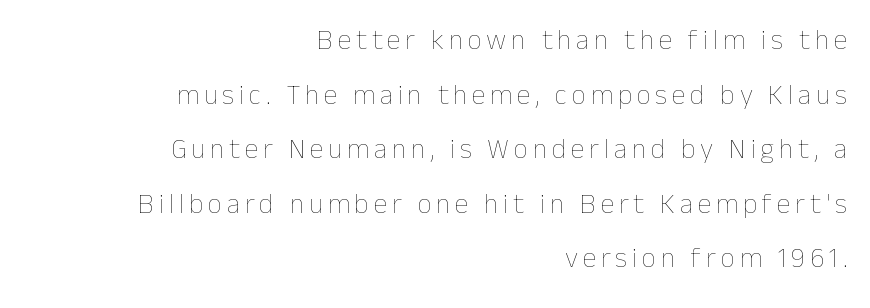
{"italic": "no", "bold": "no", "weight": "thin", "width": "normal", "stroke_contrast": "low", "x_height": "medium", "monospaced": "no", "underline": "no", "align": "right", "line_spacing": "loose", "line_spacing_ratio": 1.95, "glyph_px": 28}
